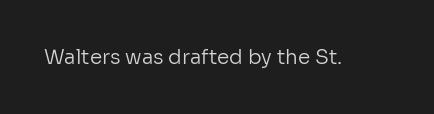
Posture: upright roman. Short note: letters normally spaced. The weight would be labelled regular, book, light, or lighter still. Lines of text with bare space underneath.
